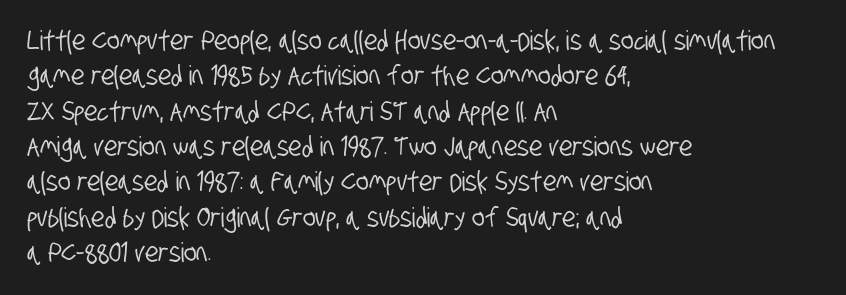
Leftover space on each line is placed entirely after the last word. Short note: letters normally spaced. The zone under the glyphs is completely vacant. What's the leading like? Ordinary, nothing unusual.
